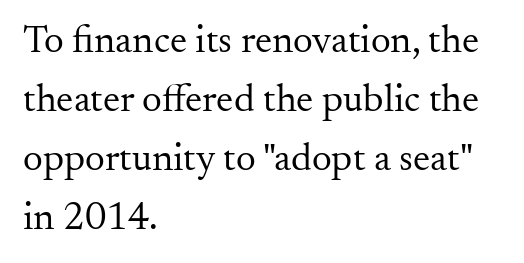
Q: Is the text bold? A: No.
Q: Is the text italic (slanted)? A: No, it is upright.
Q: Is the typeface a serif or a sans-serif typeface? A: Serif.
Q: Is the text underlined? A: No.
Q: How is the paragraph aligned? A: Left-aligned.
Q: Is the spacing between letters normal or unusually wide? A: Normal.
Q: Is the spacing between lines tight, normal or loose? A: Normal.
Q: Width (condensed, normal, or wide)? A: Normal.
Q: Stroke contrast? A: Medium.
Q: x-height? A: Small.
Q: Monospaced? A: No.
